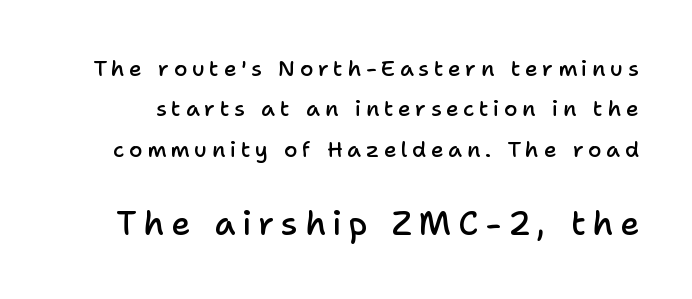
Q: Is the text bold? A: Semi-bold.
Q: Is the text italic (slanted)? A: No, it is upright.
Q: Is the typeface a serif or a sans-serif typeface? A: Sans-serif.
Q: Is the text underlined? A: No.
Q: Is the spacing between letters normal or unusually wide? A: Unusually wide.
Q: Which block of text is set in a larger size, the first (top) or the second (bottom)? A: The second (bottom) one.
Q: Width (condensed, normal, or wide)? A: Normal.
Q: Stroke contrast? A: Low.
Q: x-height? A: Medium.
Q: Monospaced? A: No.
